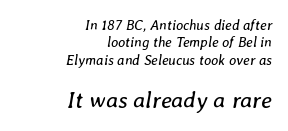
Standard letterfit; no display-style spreading of the glyphs. Tall strokes in this sample are angled rather than plumb. Descenders are the only things crossing below the line. Stems here are at most as thick as an everyday book face. Which of the two is more prominent by size? The second, at the bottom. Casual observation: everything's shoved over to the right.
